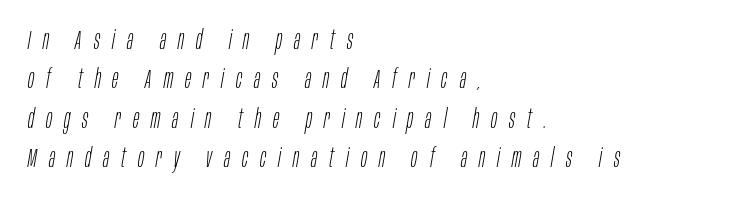
Compared with ordinary roman type, these characters are visibly tilted. The strokes carry an ordinary text weight at most. The letterforms stand isolated, each surrounded by extra space. Quick note: interline space is typical.
